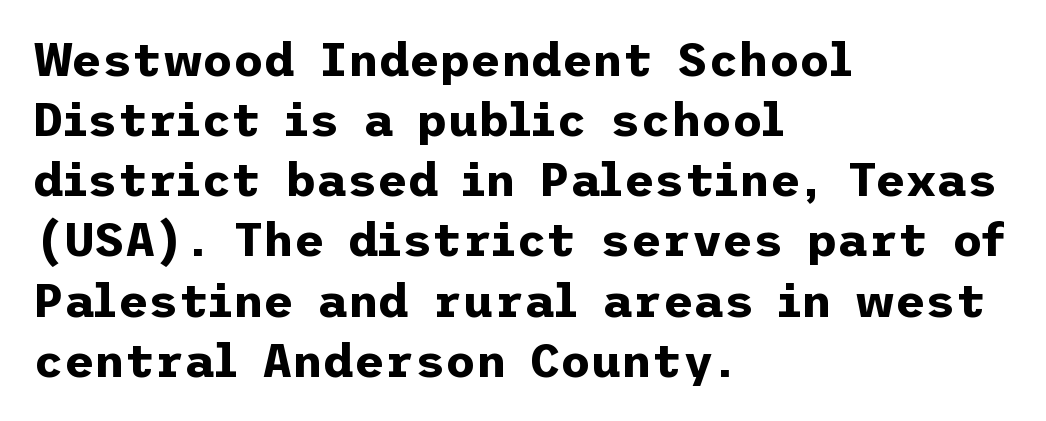
Q: Is the text bold? A: Yes.
Q: Is the text italic (slanted)? A: No, it is upright.
Q: Is the typeface a serif or a sans-serif typeface? A: Sans-serif.
Q: Is the text underlined? A: No.
Q: How is the paragraph aligned? A: Left-aligned.
Q: Is the spacing between letters normal or unusually wide? A: Normal.
Q: Is the spacing between lines tight, normal or loose? A: Normal.
Q: Width (condensed, normal, or wide)? A: Normal.
Q: Stroke contrast? A: Low.
Q: x-height? A: Medium.
